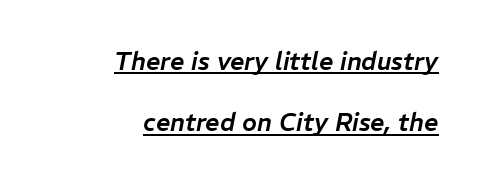
{"italic": "yes", "lean": "right", "slant_degrees": 11, "underline": "yes", "align": "right", "line_spacing": "loose", "line_spacing_ratio": 2.45, "letter_spacing": "normal", "letter_spacing_em": 0.0, "glyph_px": 25}
